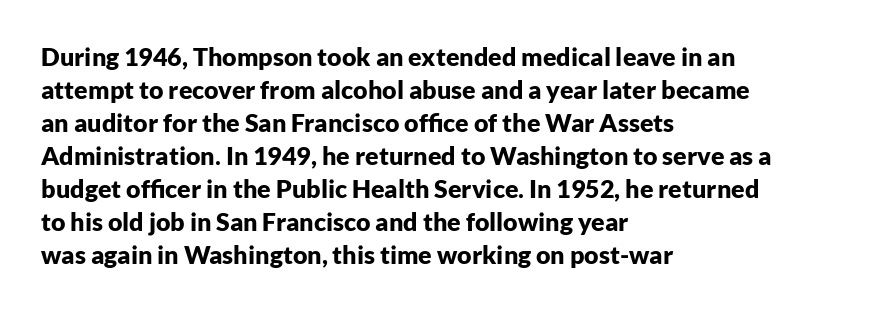
{"italic": "no", "bold": "yes", "underline": "no", "align": "left", "line_spacing": "normal", "line_spacing_ratio": 1.32, "letter_spacing": "normal", "letter_spacing_em": 0.0, "glyph_px": 25}
